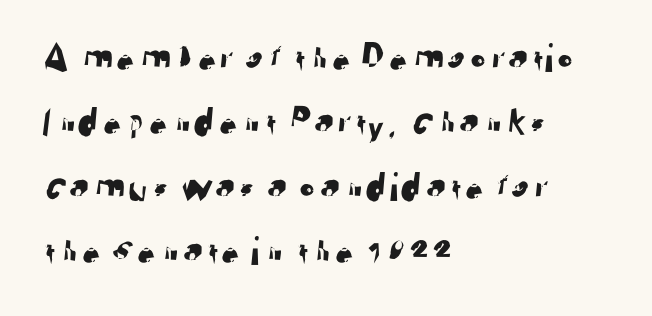
{"serif": "no", "width": "normal", "stroke_contrast": "low", "x_height": "medium", "monospaced": "no", "underline": "no", "align": "left", "line_spacing": "normal", "line_spacing_ratio": 1.57, "letter_spacing": "normal", "letter_spacing_em": 0.0, "glyph_px": 41}
